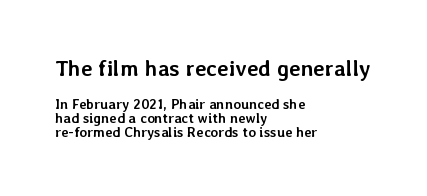
Compared with a centered layout, this one pins lines to the left instead. Compared with typical paragraphs, the rows here are closer together. Nobody touched the tracking dial on this one. It's the straight-up-and-down kind of type.
